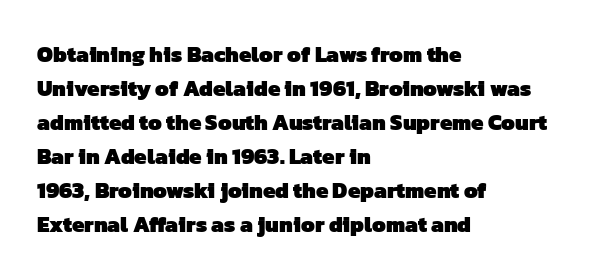
Q: Is the text bold? A: Yes.
Q: Is the text underlined? A: No.
Q: How is the paragraph aligned? A: Left-aligned.
Q: Is the spacing between letters normal or unusually wide? A: Normal.
Q: Is the spacing between lines tight, normal or loose? A: Normal.
